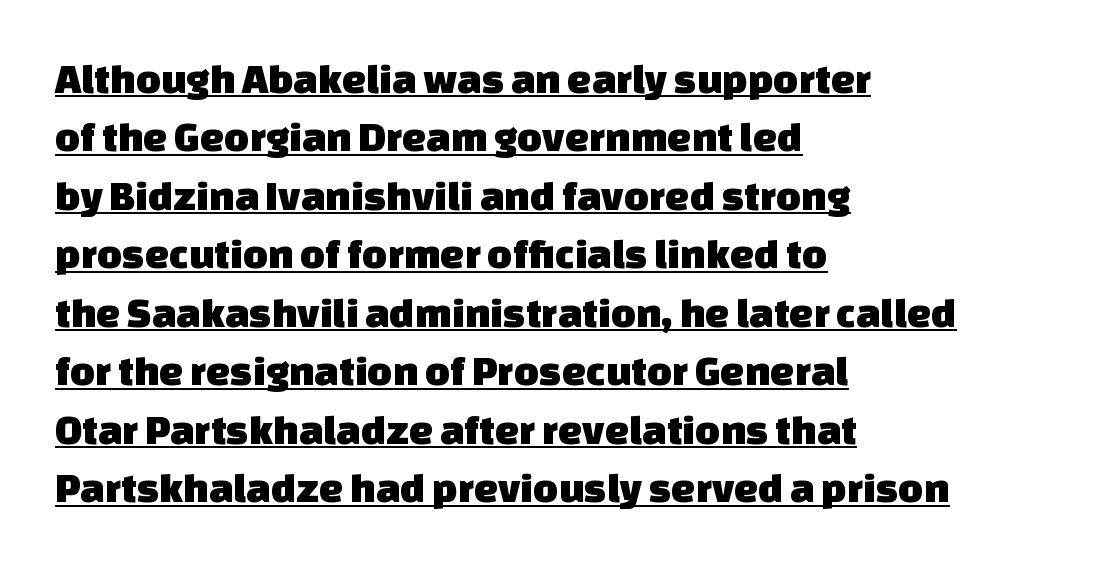
Type style note: lacks serifs. These lines are rendered in a variable-pitch font. The horizontal fit of the characters is conventional and even. Each line starts at the same left margin while the right side varies. This sample keeps an unexceptional amount of space between lines.
